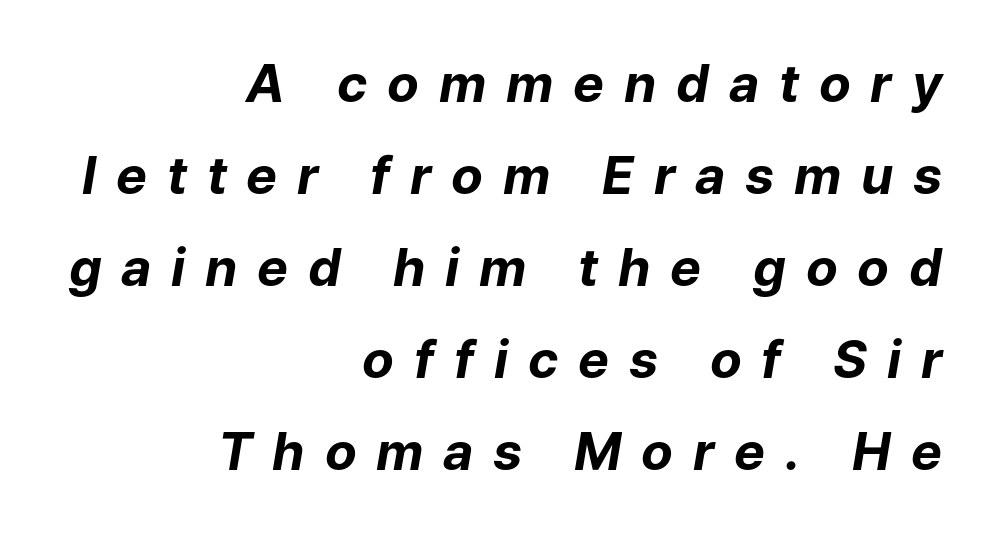
Q: Is the text bold? A: Yes.
Q: Is the text italic (slanted)? A: Yes, it leans right by about 9 degrees.
Q: Is the text underlined? A: No.
Q: How is the paragraph aligned? A: Right-aligned.
Q: Is the spacing between letters normal or unusually wide? A: Unusually wide.
Q: Width (condensed, normal, or wide)? A: Normal.
Q: Stroke contrast? A: Low.
Q: x-height? A: Medium.
Q: Monospaced? A: No.
